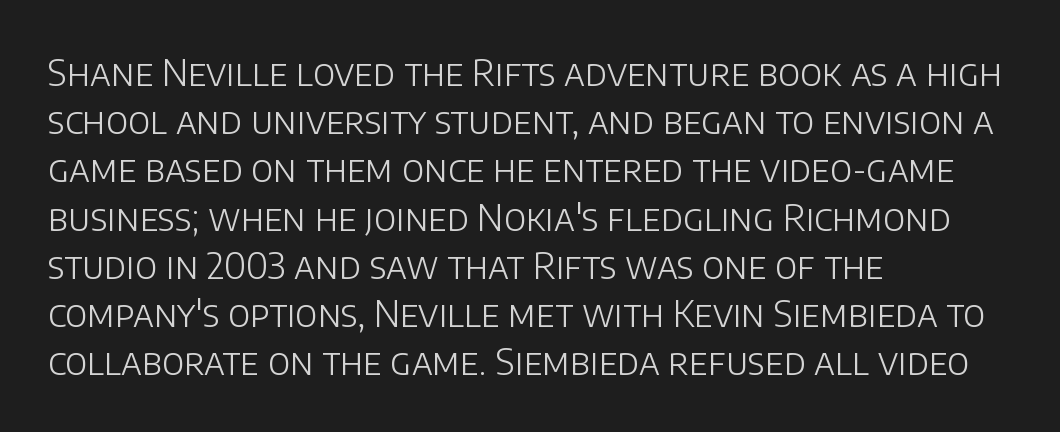
Q: Is the text bold? A: No.
Q: Is the text italic (slanted)? A: No, it is upright.
Q: Is the typeface a serif or a sans-serif typeface? A: Sans-serif.
Q: Is the text underlined? A: No.
Q: How is the paragraph aligned? A: Left-aligned.
Q: Is the spacing between letters normal or unusually wide? A: Normal.
Q: Is the spacing between lines tight, normal or loose? A: Normal.
Q: Width (condensed, normal, or wide)? A: Normal.
Q: Stroke contrast? A: Low.
Q: x-height? A: Large.
Q: Monospaced? A: No.
